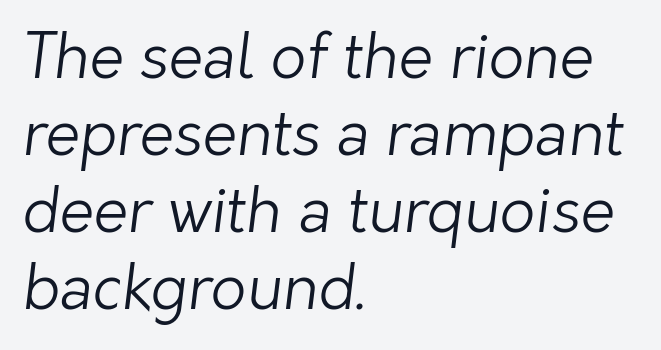
The image shows 62 px light sans-serif type; set left-aligned, line spacing 1.24x, normal letter spacing, not underlined; low stroke contrast and a medium x-height.
